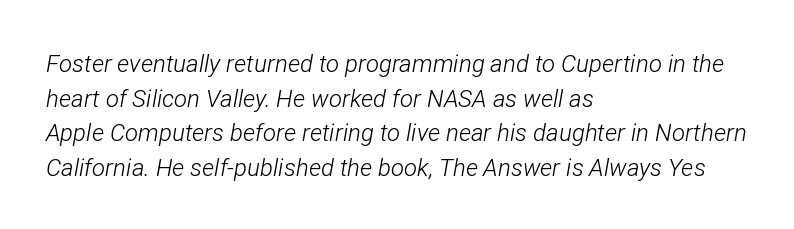
The image shows 24 px text type, italic (leaning right); set left-aligned, normal line spacing (1.44x), normal letter spacing, not underlined.
